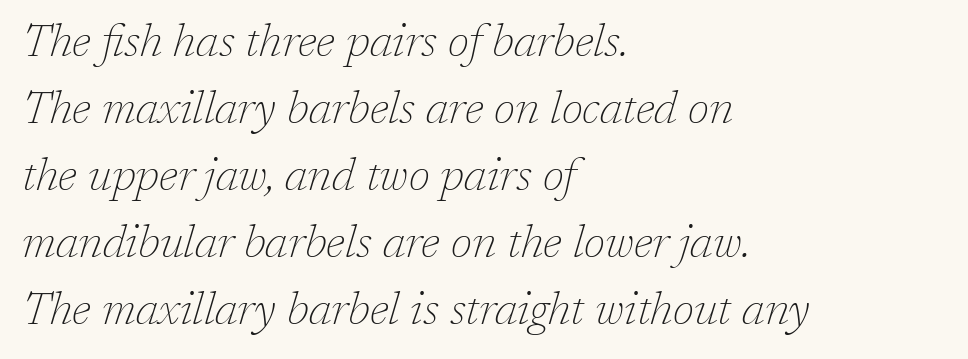
{"serif": "yes", "italic": "yes", "lean": "right", "slant_degrees": 17, "bold": "no", "weight": "thin", "width": "normal", "stroke_contrast": "low", "x_height": "medium", "monospaced": "no", "underline": "no", "align": "left", "line_spacing": "normal", "line_spacing_ratio": 1.49, "letter_spacing": "normal", "letter_spacing_em": 0.0, "glyph_px": 45}
